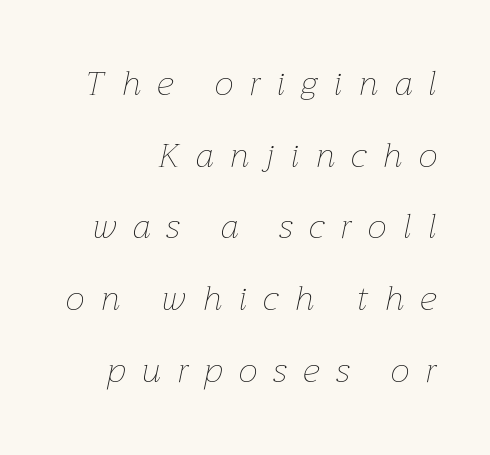
Q: Is the text bold? A: No.
Q: Is the text italic (slanted)? A: Yes, it leans right by about 12 degrees.
Q: Is the text underlined? A: No.
Q: How is the paragraph aligned? A: Right-aligned.
Q: Is the spacing between letters normal or unusually wide? A: Unusually wide.
Q: Is the spacing between lines tight, normal or loose? A: Loose.
Q: Width (condensed, normal, or wide)? A: Normal.
Q: Stroke contrast? A: Low.
Q: x-height? A: Medium.
Q: Monospaced? A: No.
